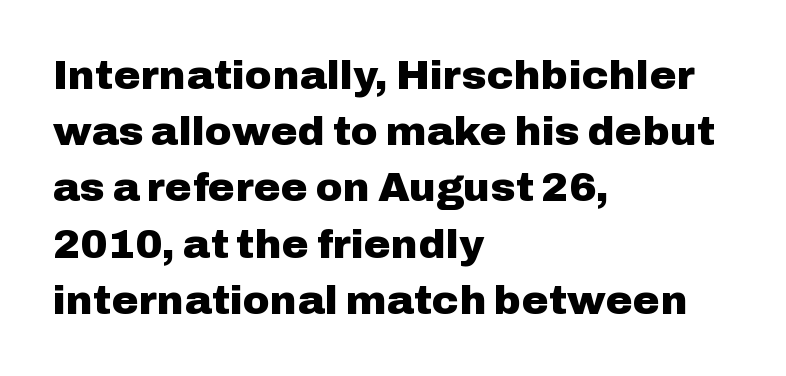
{"serif": "no", "italic": "no", "bold": "yes", "weight": "heavy", "width": "normal", "stroke_contrast": "low", "x_height": "medium", "monospaced": "no", "underline": "no", "align": "left", "line_spacing": "normal", "line_spacing_ratio": 1.37, "letter_spacing": "normal", "letter_spacing_em": 0.0, "glyph_px": 41}
